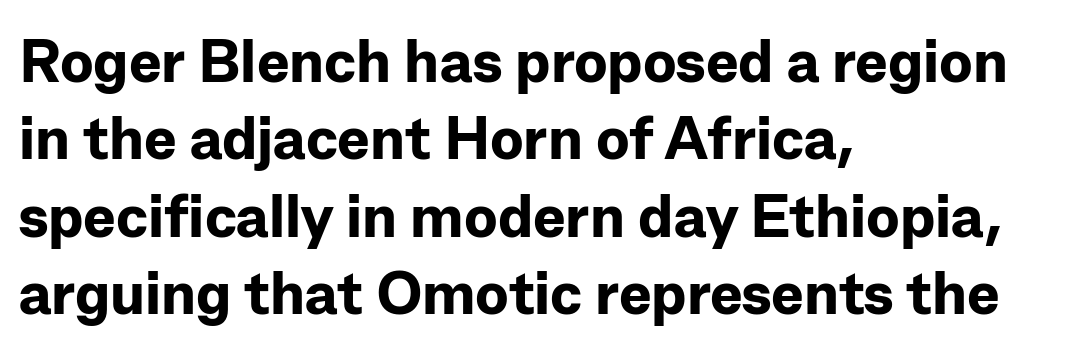
The passage is arranged the way most books set body copy — flush left. Typographically, this falls in the sans-serif category. Heavy, bold letterforms. The space directly below the letters is spotless. Characters follow at the spacing the type designer built in. These lines were composed using upright roman letters.
